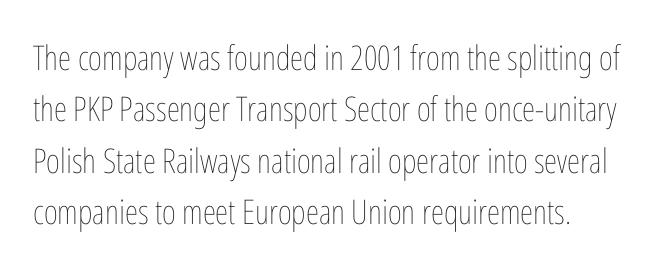
Here the designer chose a conventional face with non-uniform glyph widths. Vertical stems look standard width or narrower in stroke. Regarding leading, the lines here are spaced in the standard way. The rag falls on the right side of this text block.
